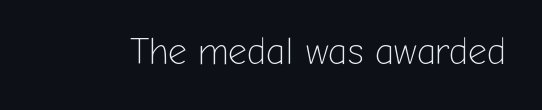
Unmarked baselines from the first word to the last. This is not heavy type; no bold has been used. The font's upright variant was chosen for this text. There is no visible air inserted between adjacent glyphs. These lines are rendered in a variable-pitch font. The characters display no serif detailing; their extremities are plain.
